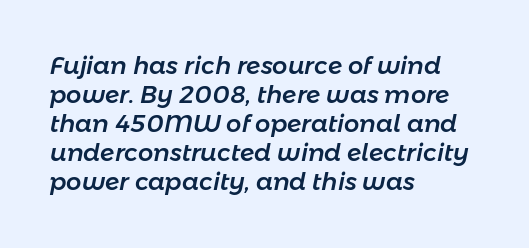
Q: Is the text italic (slanted)? A: Yes, it leans right by about 11 degrees.
Q: Is the text underlined? A: No.
Q: How is the paragraph aligned? A: Left-aligned.
Q: Is the spacing between letters normal or unusually wide? A: Normal.
